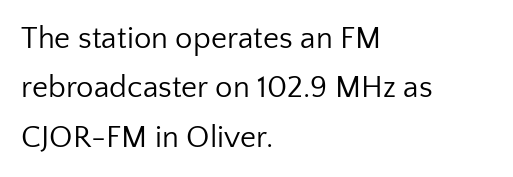
Vertically, the passage feels balanced, rows spaced as you'd expect. The area under the type is left untouched. Weight: in the light-to-regular range. This sample uses a sans-serif face. The passage shown is typed in a proportional face where columns would drift.
